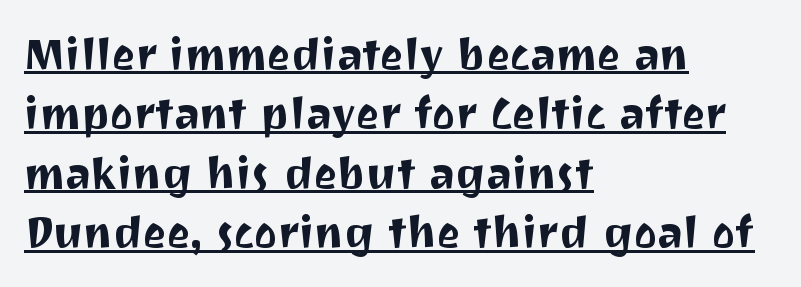
Character widths vary here, with narrow letters taking less room than wide ones. Vertical spacing — default. Style check: upright. You could call the tracking neutral — neither tight nor loose.
